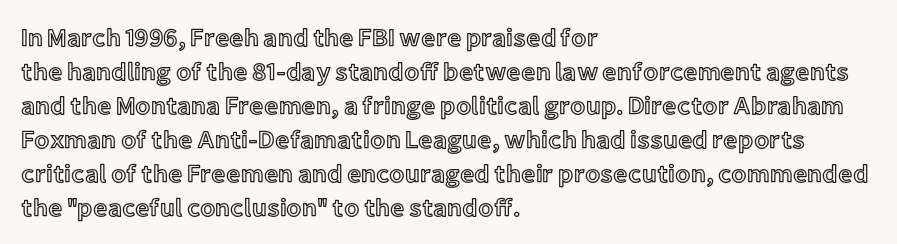
The image shows 25 px text type, upright; set left-aligned, normal line spacing (1.36x), normal letter spacing, not underlined.
